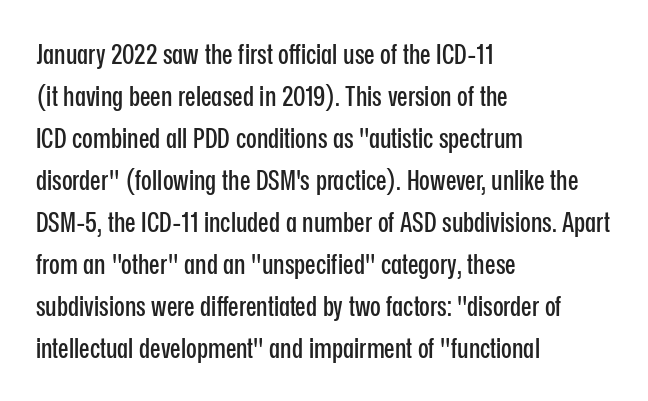
The image shows 28 px condensed sans-serif type, upright; set left-aligned, normal line spacing (1.5x), normal letter spacing, not underlined; low stroke contrast and a medium x-height.
